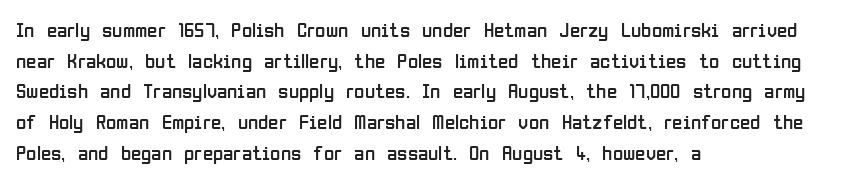
The image shows 21 px text type, upright; set left-aligned, normal line spacing (1.46x), normal letter spacing, not underlined.
